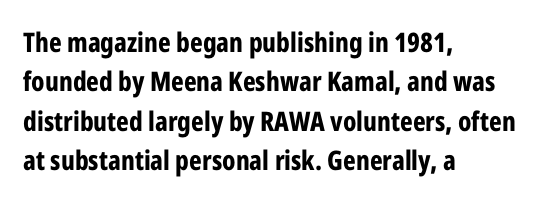
{"italic": "no", "bold": "yes", "underline": "no", "align": "left", "line_spacing": "normal", "line_spacing_ratio": 1.46, "letter_spacing": "normal", "letter_spacing_em": 0.0, "glyph_px": 27}
